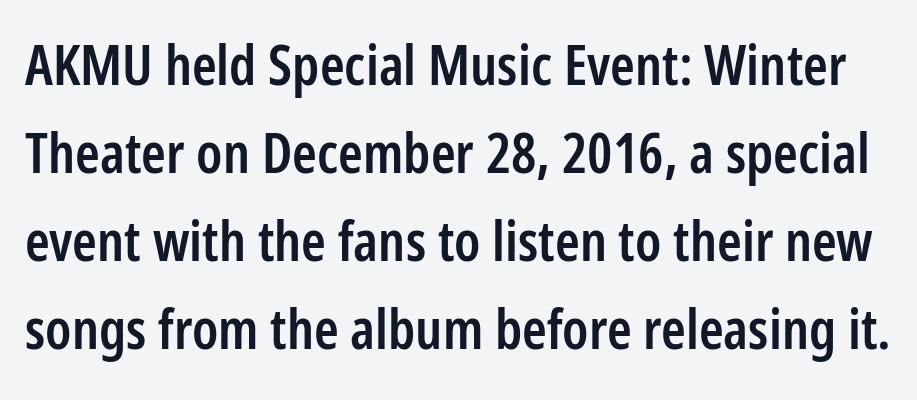
Q: Is the text bold? A: Semi-bold.
Q: Is the text italic (slanted)? A: No, it is upright.
Q: Is the typeface a serif or a sans-serif typeface? A: Sans-serif.
Q: Is the text underlined? A: No.
Q: Is the spacing between letters normal or unusually wide? A: Normal.
Q: Is the spacing between lines tight, normal or loose? A: Normal.
Q: Width (condensed, normal, or wide)? A: Condensed.
Q: Stroke contrast? A: Low.
Q: x-height? A: Medium.
Q: Monospaced? A: No.
